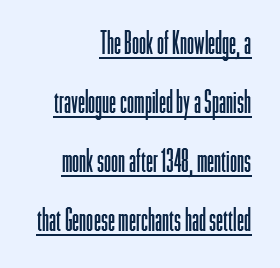
The image shows 32 px light, condensed sans-serif type, upright; set right-aligned, line spacing 1.84x, normal letter spacing, underlined; low stroke contrast and a medium x-height.
